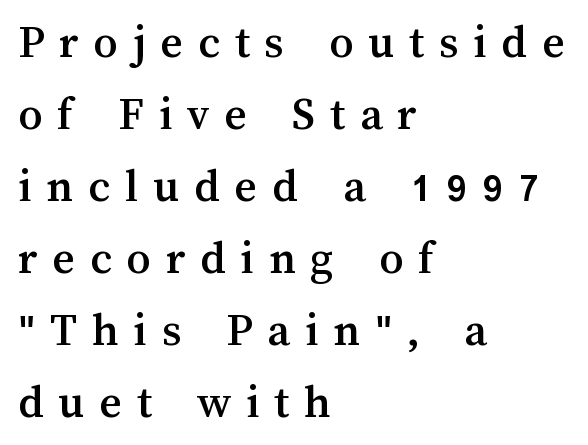
Left-aligned paragraph, ragged on the right. Inter-character spacing is expanded well beyond the font's built-in metrics. The face used here is proportionally spaced, like ordinary book or web type. Regarding leading, the lines here are spaced in the standard way. Letters rest on an invisible, unmarked baseline.
